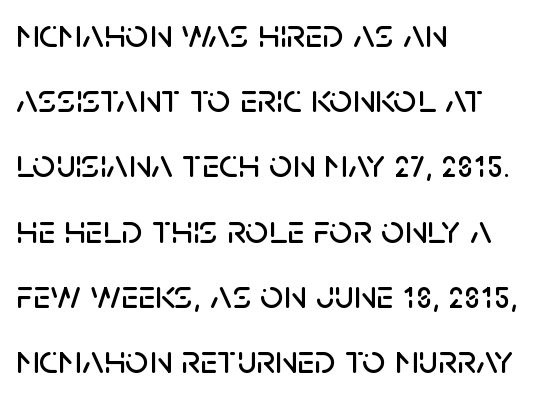
Q: Is the text italic (slanted)? A: No, it is upright.
Q: Is the typeface a serif or a sans-serif typeface? A: Sans-serif.
Q: Is the text underlined? A: No.
Q: How is the paragraph aligned? A: Left-aligned.
Q: Is the spacing between letters normal or unusually wide? A: Normal.
Q: Is the spacing between lines tight, normal or loose? A: Normal.
Q: Width (condensed, normal, or wide)? A: Normal.
Q: Stroke contrast? A: Low.
Q: x-height? A: Large.
Q: Monospaced? A: No.
